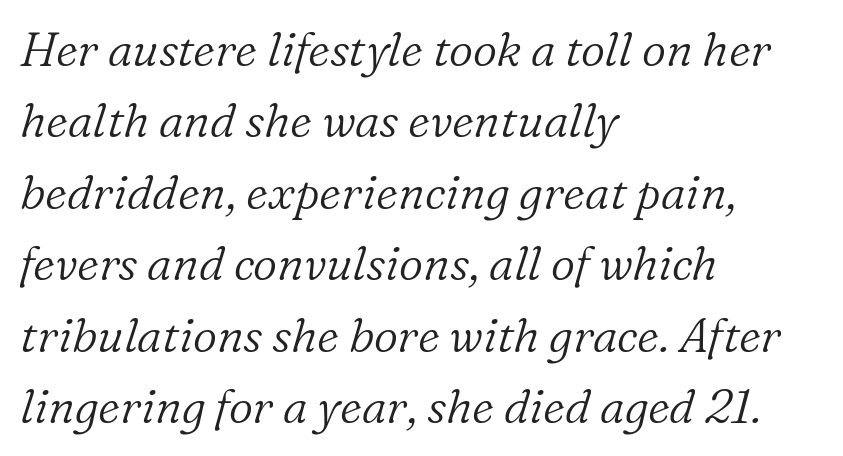
The letters are slanted; this is an italic face. Observe the serifs anchoring each vertical stroke in this sample. Layout note: lines flush left. The glyphs are unaccompanied by any horizontal stroke below them.
